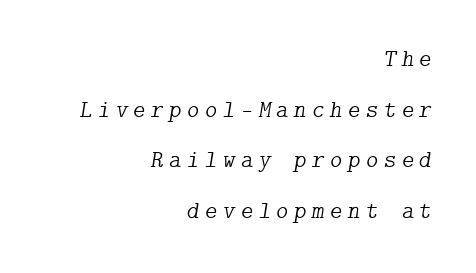
Descenders are the only things crossing below the line. The setting favours the right margin, as signatures and pull-quotes sometimes do. Rendered with sloped, italic letterforms. The tracking jumps out immediately: characters are airy and widely separated. Students, observe: this is what heavily led, spacious text looks like.
